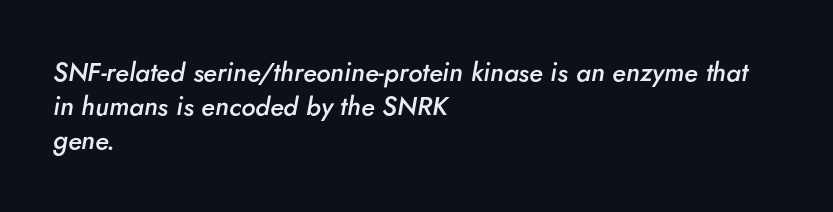
Lines of text with bare space underneath. The designer left line spacing at the default. Italic? Definitely — the glyphs are oblique. Where is the straight margin? On the left.
